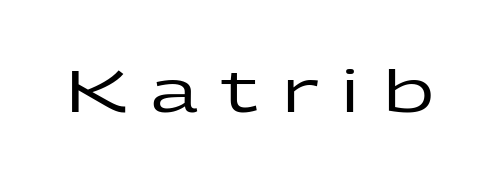
Q: Is the text italic (slanted)? A: No, it is upright.
Q: Is the typeface a serif or a sans-serif typeface? A: Sans-serif.
Q: Is the text underlined? A: No.
Q: Is the spacing between letters normal or unusually wide? A: Unusually wide.
Q: Width (condensed, normal, or wide)? A: Wide.
Q: Stroke contrast? A: Low.
Q: x-height? A: Medium.
Q: Monospaced? A: No.
